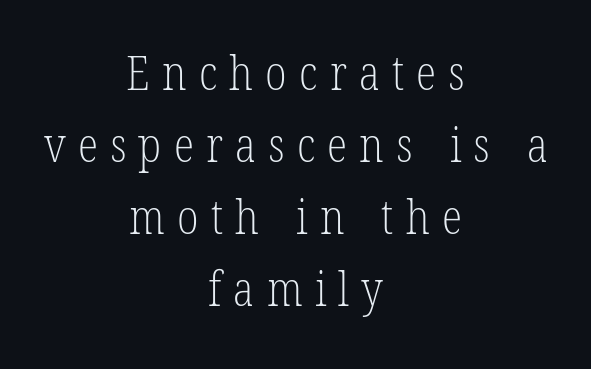
Stroke thickness stays within the range of a standard reading face or lighter. These lines stack symmetrically, like a column narrowing and widening about its center. I'd call this a serif setting — the letters wear small feet. Nobody drew a line under any word here. The passage shown has open, widely tracked lettering throughout.
